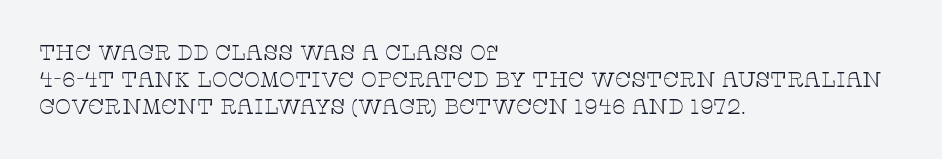
The image shows 21 px text type, upright; set left-aligned, normal line spacing (1.29x), normal letter spacing, not underlined.
